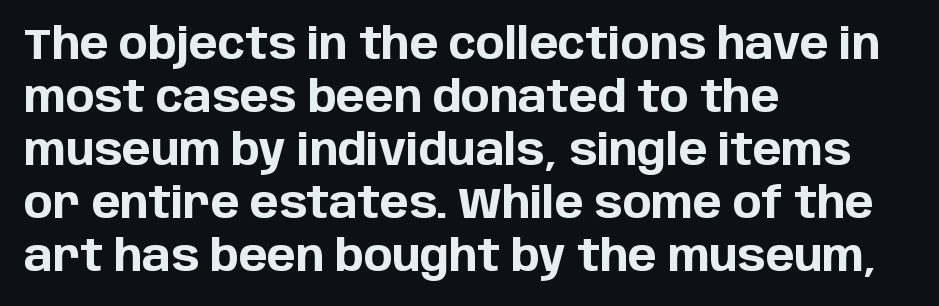
Ordinary non-slanted type is in use. Caption: bold face, heavy strokes. Is the block centered? No — it sits flush against the left margin. Stroke terminals: plain, sans-serif. Tracking here is standard; glyphs follow each other at the usual distance.
